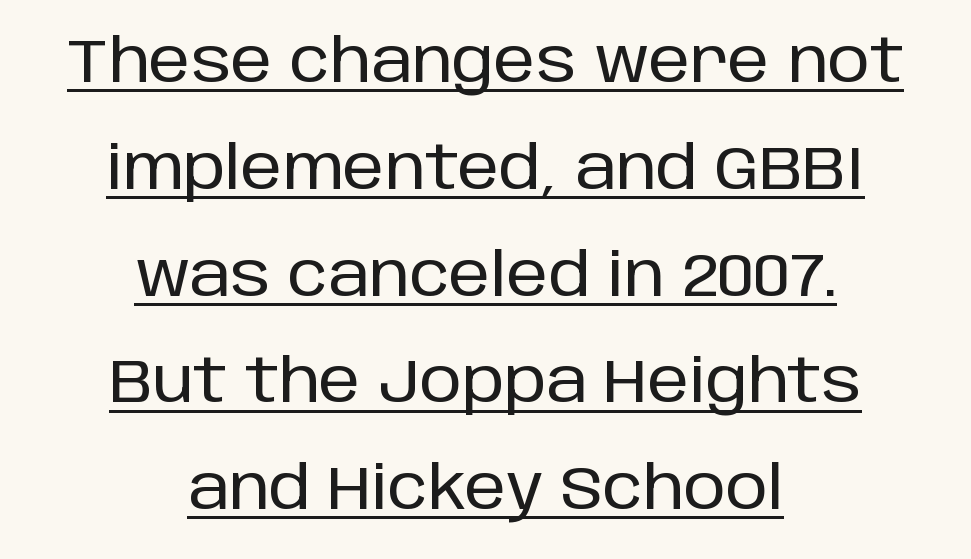
{"serif": "no", "italic": "no", "width": "normal", "stroke_contrast": "low", "x_height": "large", "monospaced": "no", "underline": "yes", "align": "center", "line_spacing_ratio": 1.78, "letter_spacing": "normal", "letter_spacing_em": 0.0, "glyph_px": 60}
